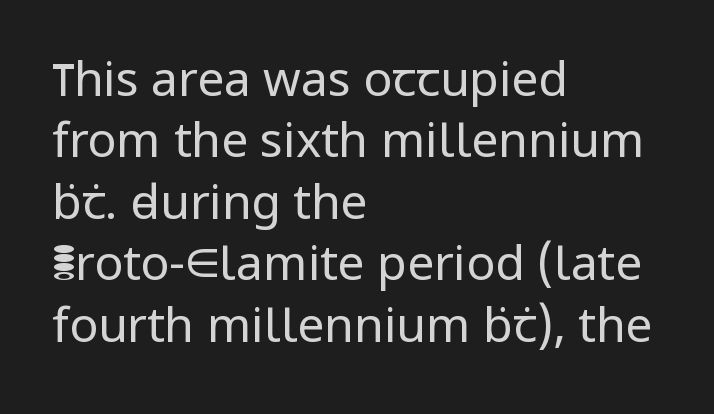
The image shows 48 px regular-weight sans-serif type, upright; set left-aligned, normal line spacing (1.28x), normal letter spacing, not underlined; low stroke contrast and a medium x-height.
